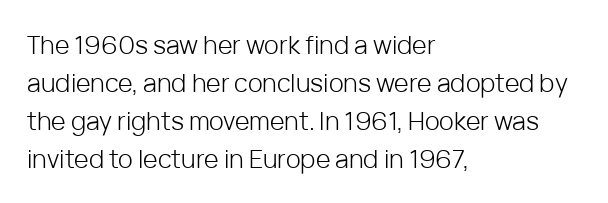
Q: Is the text bold? A: No.
Q: Is the text italic (slanted)? A: No, it is upright.
Q: Is the text underlined? A: No.
Q: How is the paragraph aligned? A: Left-aligned.
Q: Is the spacing between letters normal or unusually wide? A: Normal.
Q: Is the spacing between lines tight, normal or loose? A: Normal.
